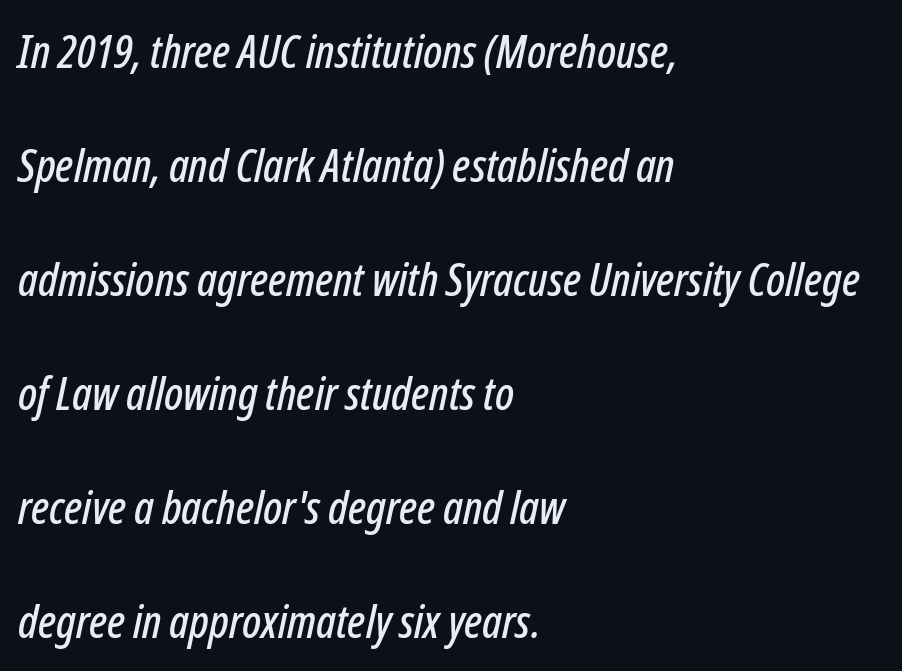
Q: Is the text italic (slanted)? A: Yes, it leans right by about 12 degrees.
Q: Is the text underlined? A: No.
Q: How is the paragraph aligned? A: Left-aligned.
Q: Is the spacing between letters normal or unusually wide? A: Normal.
Q: Is the spacing between lines tight, normal or loose? A: Loose.
Q: Width (condensed, normal, or wide)? A: Condensed.
Q: Stroke contrast? A: Low.
Q: x-height? A: Medium.
Q: Monospaced? A: No.
